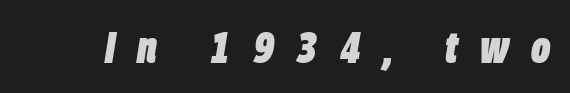
{"italic": "yes", "lean": "right", "slant_degrees": 9, "bold": "yes", "weight": "heavy", "width": "condensed", "stroke_contrast": "low", "x_height": "large", "monospaced": "no", "underline": "no", "letter_spacing": "wide", "letter_spacing_em": 0.49, "glyph_px": 45}
